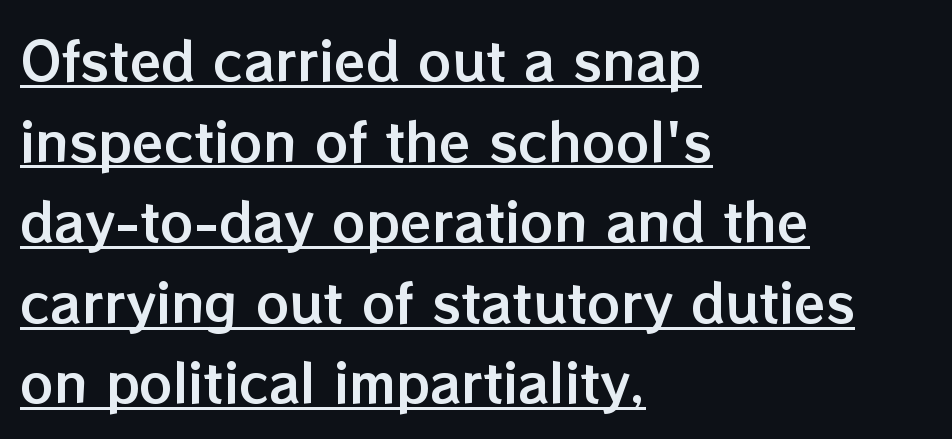
{"italic": "no", "width": "normal", "stroke_contrast": "low", "x_height": "medium", "monospaced": "no", "underline": "yes", "align": "left", "line_spacing": "normal", "line_spacing_ratio": 1.55, "letter_spacing": "normal", "letter_spacing_em": 0.0, "glyph_px": 52}
